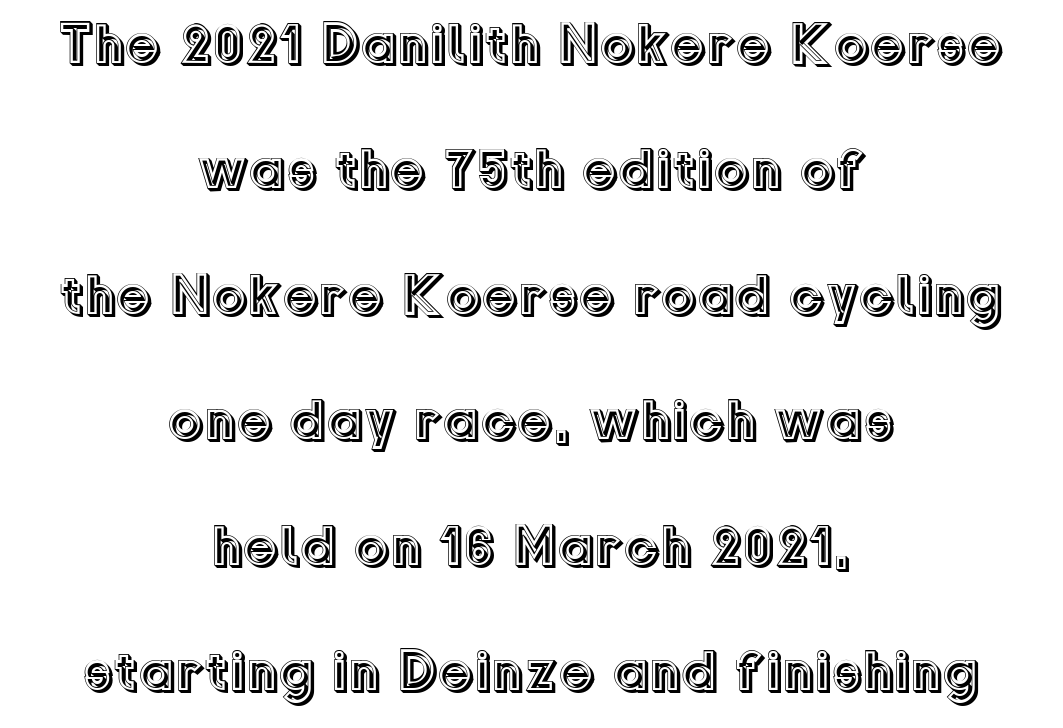
Q: Is the text italic (slanted)? A: No, it is upright.
Q: Is the text underlined? A: No.
Q: How is the paragraph aligned? A: Centered.
Q: Is the spacing between letters normal or unusually wide? A: Normal.
Q: Is the spacing between lines tight, normal or loose? A: Loose.
Q: Width (condensed, normal, or wide)? A: Normal.
Q: x-height? A: Medium.
Q: Monospaced? A: No.
